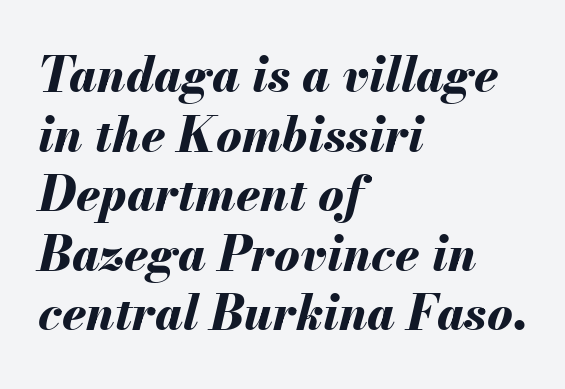
The letters advance in unequal steps, a hallmark of proportional type. You can tell it's italic because the verticals aren't actually vertical. Notice how thick the strokes are: this is what a full bold looks like. No extra tracking has been applied to these lines.
